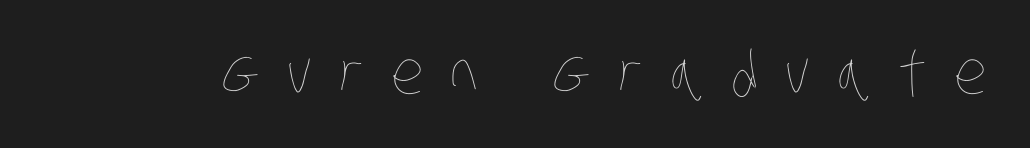
{"bold": "no", "weight": "thin", "width": "condensed", "stroke_contrast": "low", "x_height": "large", "monospaced": "no", "underline": "no", "letter_spacing": "wide", "letter_spacing_em": 0.46, "glyph_px": 59}
